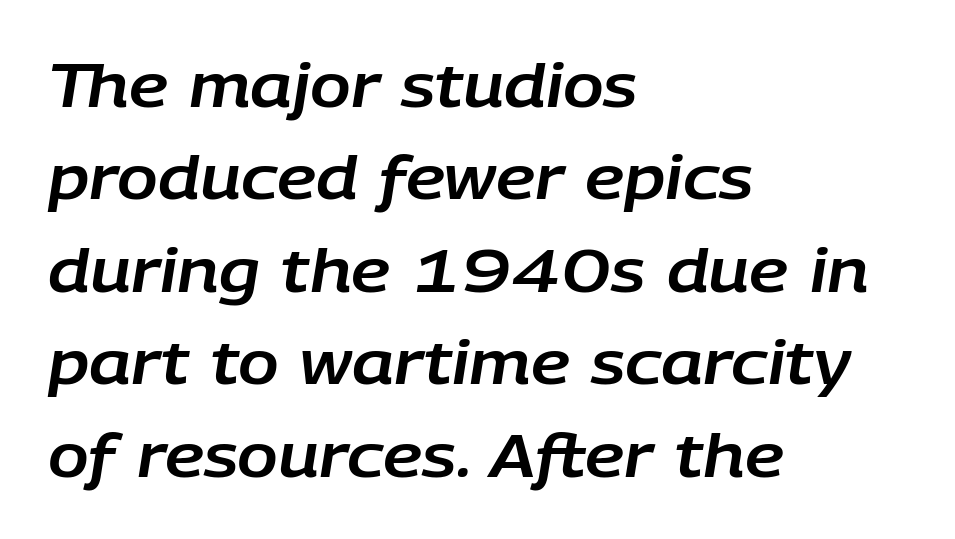
Left-aligned paragraph, ragged on the right. Quick note: italic. Between one letter and the next there's only the usual sliver of space. Honestly, there is no underline to notice here at all. Note the varied advance widths — an 'i' is clearly narrower than an 'm'.
